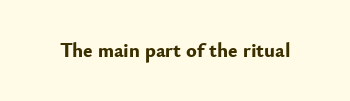
The image shows 20 px bold type, upright; set normal letter spacing, not underlined.
